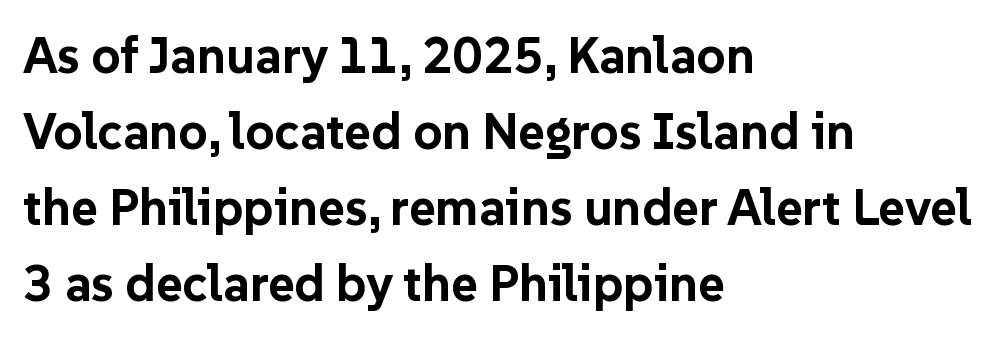
Q: Is the text bold? A: Yes.
Q: Is the text italic (slanted)? A: No, it is upright.
Q: Is the typeface a serif or a sans-serif typeface? A: Sans-serif.
Q: Is the text underlined? A: No.
Q: How is the paragraph aligned? A: Left-aligned.
Q: Is the spacing between letters normal or unusually wide? A: Normal.
Q: Is the spacing between lines tight, normal or loose? A: Normal.
Q: Width (condensed, normal, or wide)? A: Normal.
Q: Stroke contrast? A: Low.
Q: x-height? A: Medium.
Q: Monospaced? A: No.
